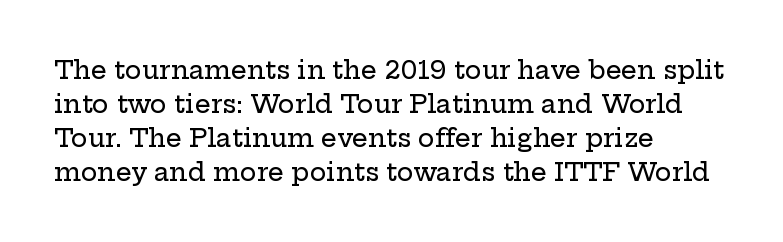
Q: Is the text italic (slanted)? A: No, it is upright.
Q: Is the text underlined? A: No.
Q: How is the paragraph aligned? A: Left-aligned.
Q: Is the spacing between letters normal or unusually wide? A: Normal.
Q: Is the spacing between lines tight, normal or loose? A: Normal.
